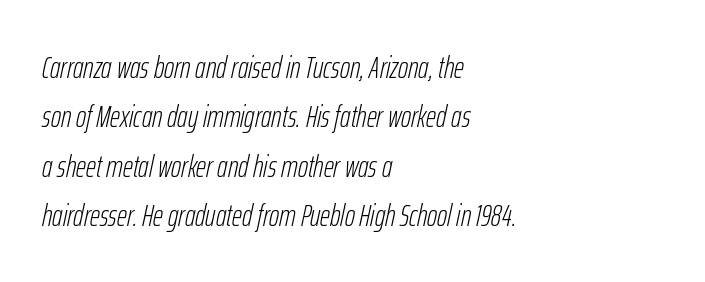
Q: Is the text bold? A: No.
Q: Is the text italic (slanted)? A: Yes, it leans right by about 12 degrees.
Q: Is the text underlined? A: No.
Q: How is the paragraph aligned? A: Left-aligned.
Q: Is the spacing between letters normal or unusually wide? A: Normal.
Q: Is the spacing between lines tight, normal or loose? A: Normal.
Q: Width (condensed, normal, or wide)? A: Condensed.
Q: Stroke contrast? A: Low.
Q: x-height? A: Medium.
Q: Monospaced? A: No.
